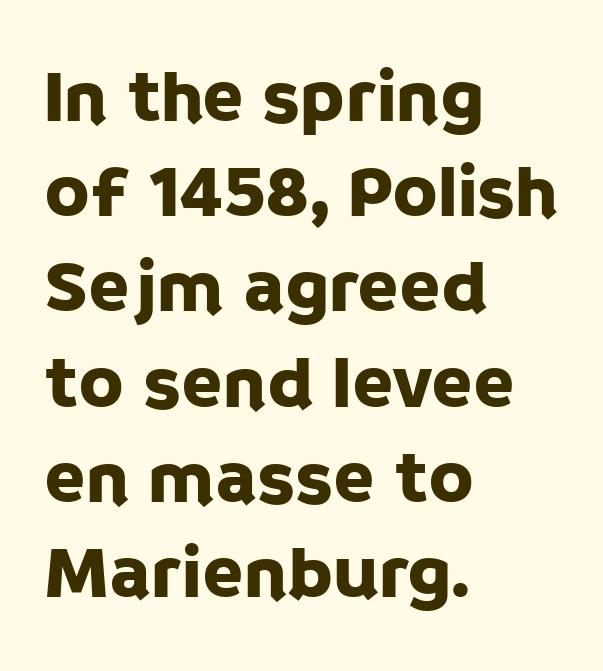
The image shows 75 px sans-serif type, upright; set left-aligned, normal line spacing (1.27x), normal letter spacing, not underlined; low stroke contrast and a large x-height.
